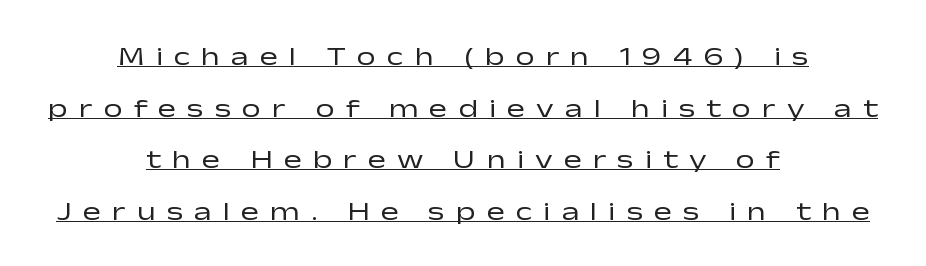
Is the type heavy? It reads as light-to-regular instead. The gaps between neighbouring characters are conspicuously large. The designer dialed line spacing up above the default. The compositor balanced each line on the midline.
